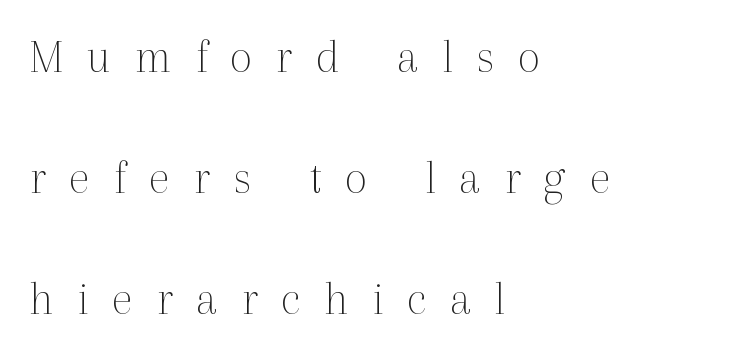
The image shows 49 px thin serif type, upright; set left-aligned, loose line spacing (2.47x), unusually wide letter spacing (+0.48 em), not underlined; a medium x-height.
